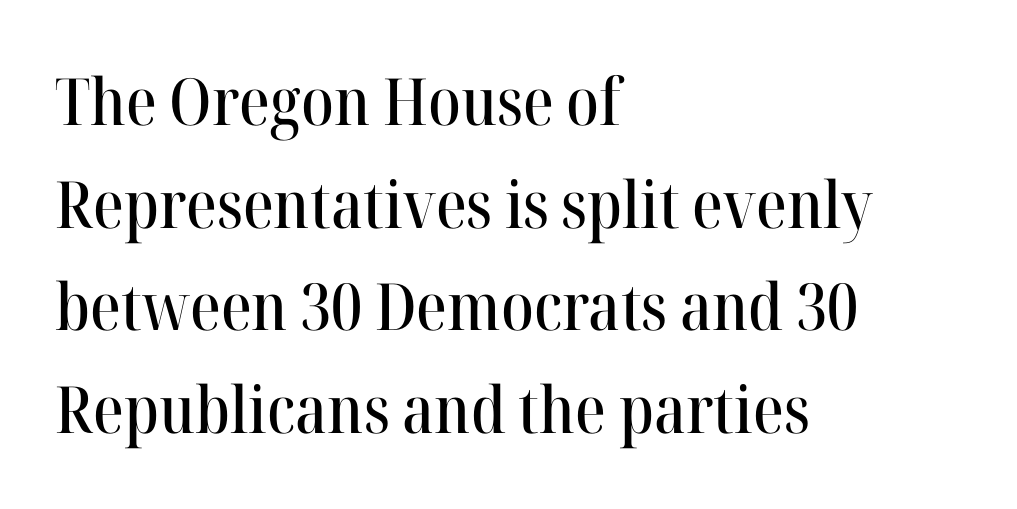
The image shows 65 px serif type, upright; set left-aligned, normal line spacing (1.58x), normal letter spacing, not underlined; high stroke contrast and a medium x-height.
